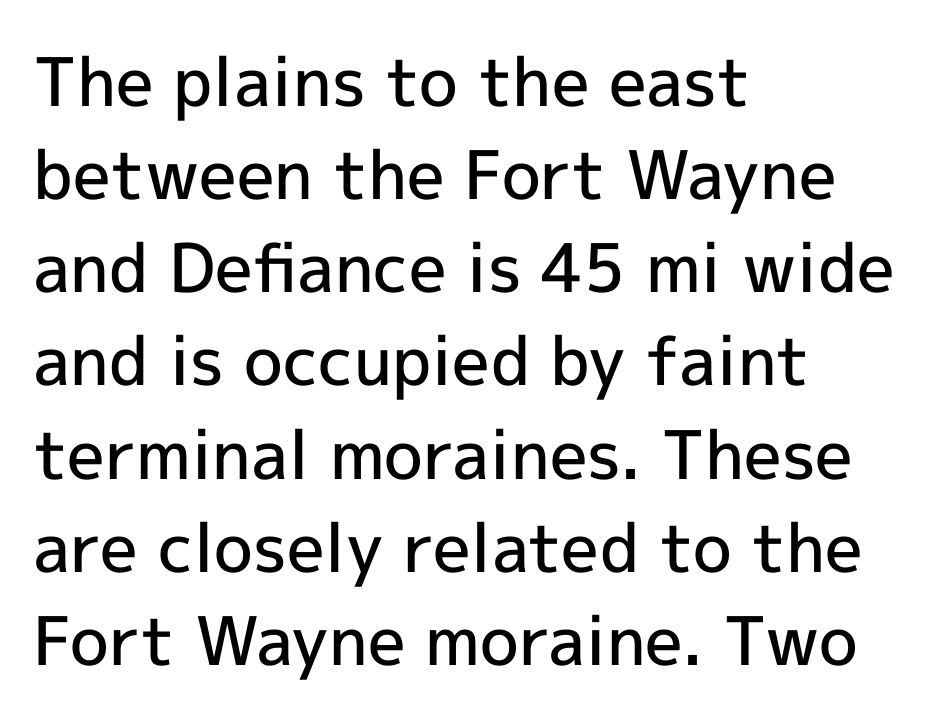
Q: Is the text bold? A: Semi-bold.
Q: Is the text italic (slanted)? A: No, it is upright.
Q: Is the typeface a serif or a sans-serif typeface? A: Sans-serif.
Q: Is the text underlined? A: No.
Q: How is the paragraph aligned? A: Left-aligned.
Q: Is the spacing between letters normal or unusually wide? A: Normal.
Q: Is the spacing between lines tight, normal or loose? A: Normal.
Q: Width (condensed, normal, or wide)? A: Normal.
Q: x-height? A: Medium.
Q: Monospaced? A: No.
